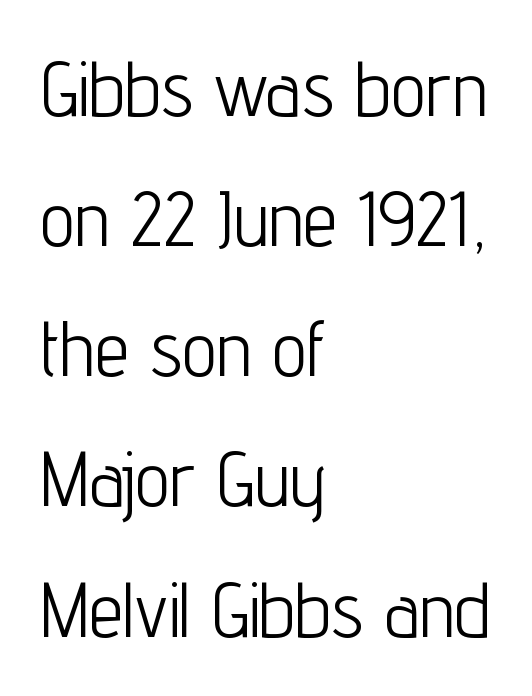
{"serif": "no", "italic": "no", "bold": "no", "weight": "light", "width": "condensed", "stroke_contrast": "low", "x_height": "medium", "monospaced": "no", "underline": "no", "align": "left", "line_spacing": "normal", "line_spacing_ratio": 1.69, "letter_spacing": "normal", "letter_spacing_em": 0.0, "glyph_px": 77}
